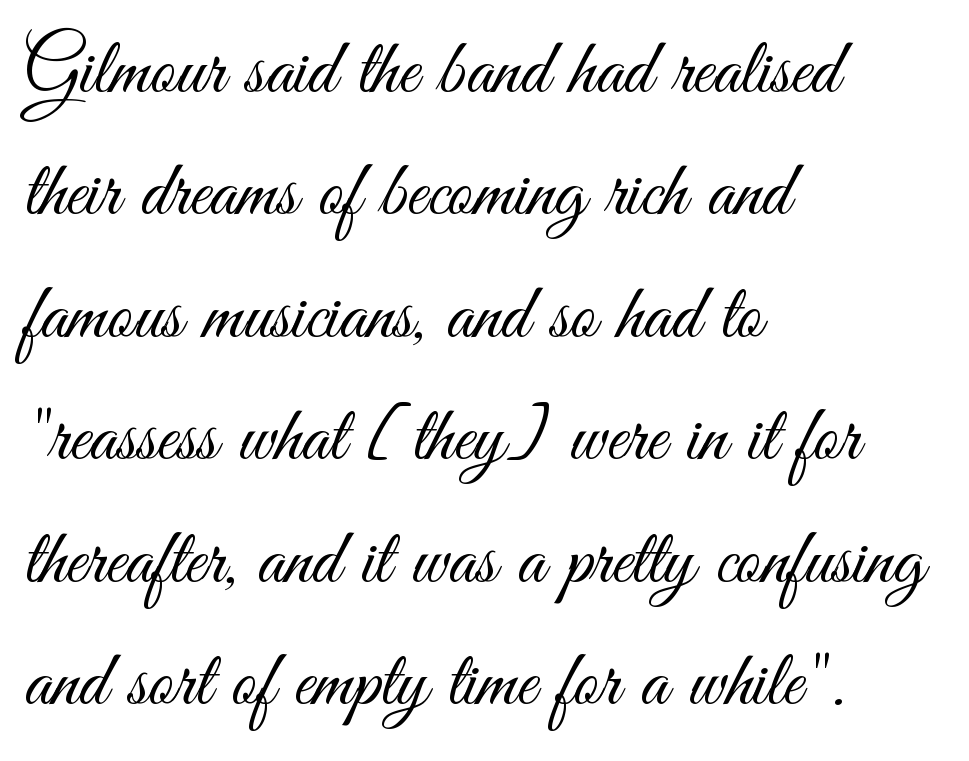
The image shows 79 px light, condensed sans-serif type; set left-aligned, normal line spacing (1.55x), normal letter spacing, not underlined; medium stroke contrast and a small x-height.
